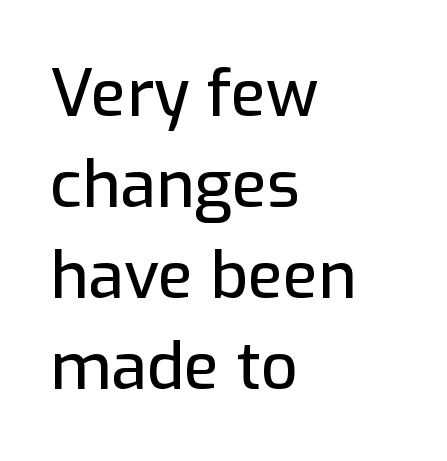
Q: Is the text italic (slanted)? A: No, it is upright.
Q: Is the typeface a serif or a sans-serif typeface? A: Sans-serif.
Q: Is the text underlined? A: No.
Q: How is the paragraph aligned? A: Left-aligned.
Q: Is the spacing between letters normal or unusually wide? A: Normal.
Q: Is the spacing between lines tight, normal or loose? A: Normal.
Q: Width (condensed, normal, or wide)? A: Normal.
Q: Stroke contrast? A: Low.
Q: x-height? A: Medium.
Q: Monospaced? A: No.
